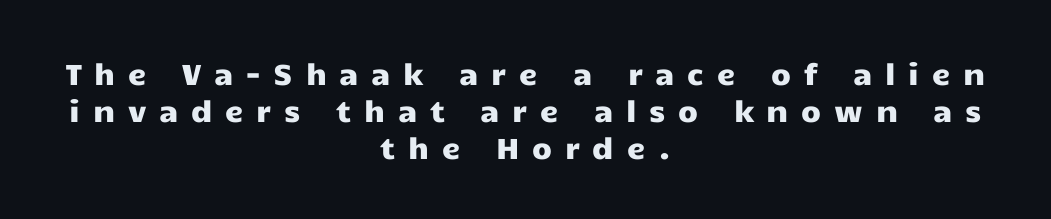
A typesetter would call this leading conventional body-copy spacing. You could not count columns in this text — the font is proportionally spaced. The letters are spread apart with noticeably loose tracking. Typeset on center — no edge is straight. Underlining? Definitely not there. When letters stand straight like this, we call the style roman or upright.
